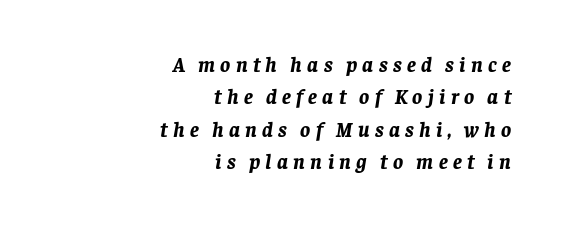
Q: Is the text bold? A: Yes.
Q: Is the text italic (slanted)? A: Yes, it leans right by about 8 degrees.
Q: Is the text underlined? A: No.
Q: How is the paragraph aligned? A: Right-aligned.
Q: Is the spacing between letters normal or unusually wide? A: Unusually wide.
Q: Is the spacing between lines tight, normal or loose? A: Normal.
